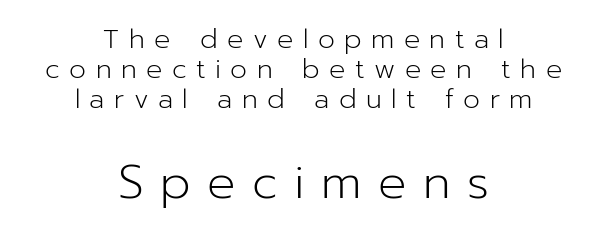
Q: Is the text bold? A: No.
Q: Is the text italic (slanted)? A: No, it is upright.
Q: Is the typeface a serif or a sans-serif typeface? A: Sans-serif.
Q: Is the text underlined? A: No.
Q: How is the paragraph aligned? A: Centered.
Q: Is the spacing between letters normal or unusually wide? A: Unusually wide.
Q: Is the spacing between lines tight, normal or loose? A: Tight.
Q: Which block of text is set in a larger size, the first (top) or the second (bottom)? A: The second (bottom) one.
Q: Width (condensed, normal, or wide)? A: Normal.
Q: Stroke contrast? A: Low.
Q: x-height? A: Medium.
Q: Monospaced? A: No.
